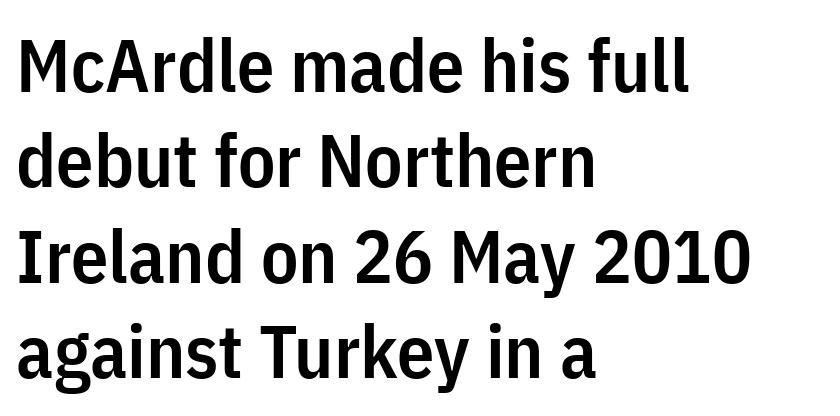
The image shows 74 px semibold, condensed sans-serif type, upright; set left-aligned, normal line spacing (1.29x), normal letter spacing, not underlined; low stroke contrast and a medium x-height.
